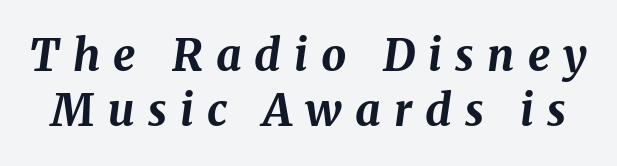
Q: Is the text bold? A: Yes.
Q: Is the text italic (slanted)? A: Yes, it leans right by about 8 degrees.
Q: Is the text underlined? A: No.
Q: Is the spacing between letters normal or unusually wide? A: Unusually wide.
Q: Width (condensed, normal, or wide)? A: Normal.
Q: Stroke contrast? A: Medium.
Q: x-height? A: Medium.
Q: Monospaced? A: No.
